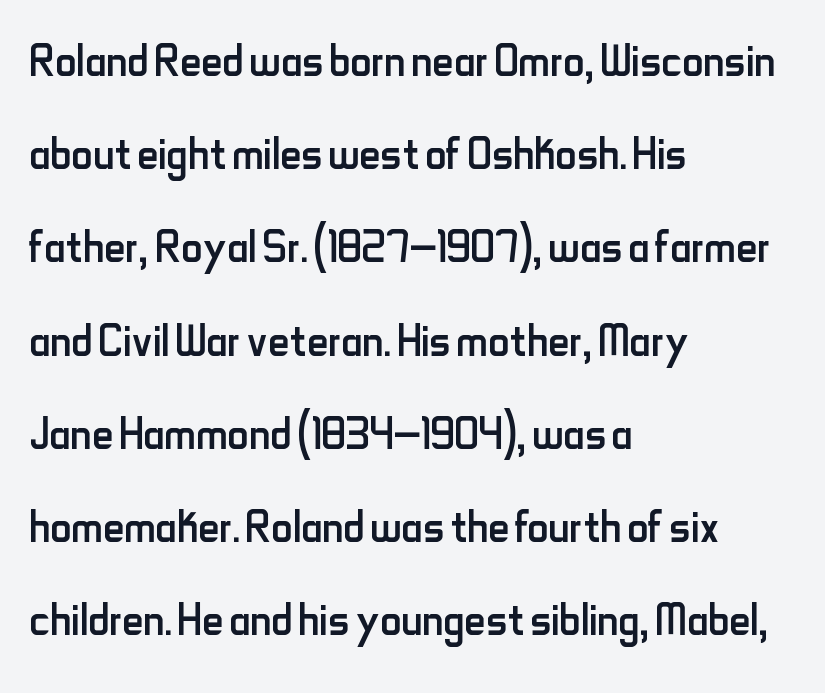
The image shows 59 px regular-weight, condensed sans-serif type, upright; set left-aligned, normal line spacing (1.58x), normal letter spacing, not underlined; low stroke contrast and a small x-height.
